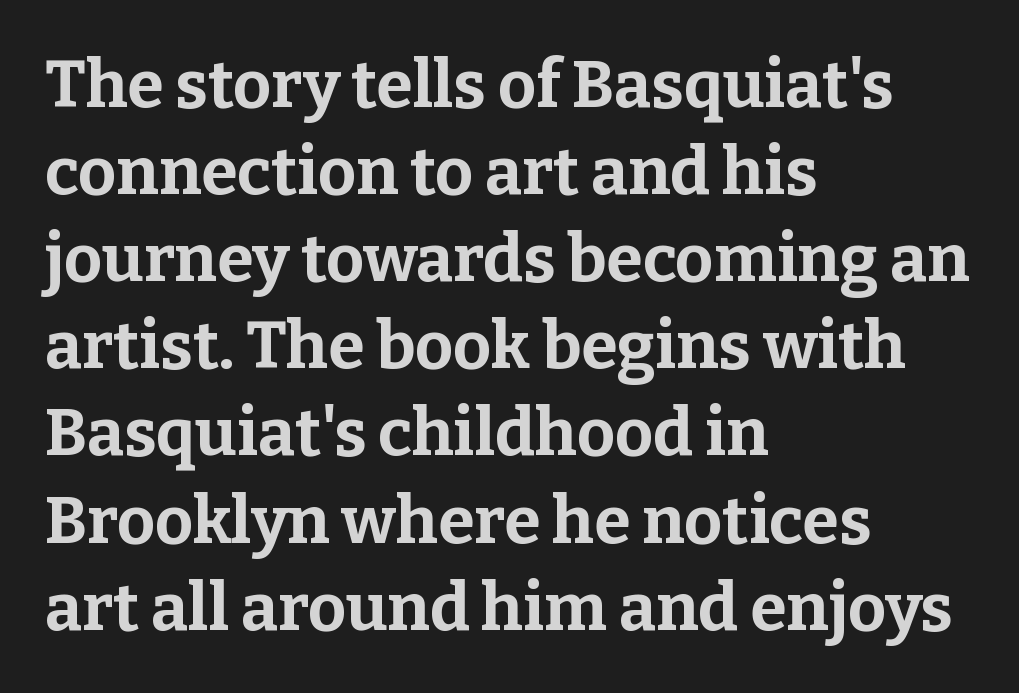
Bare-footed words on every line. Note: serifs present on the glyphs. The text block is weighted toward the left margin, trailing off unevenly rightward. Nothing unusual about the tracking: characters are spaced as the font intends. The rows are spaced the way most documents space them.
